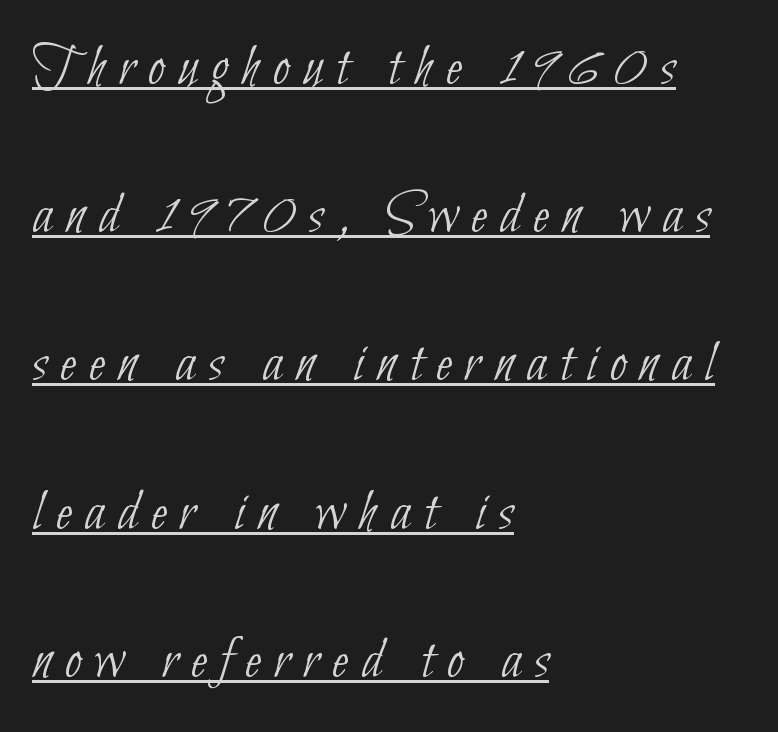
Q: Is the text bold? A: No.
Q: Is the typeface a serif or a sans-serif typeface? A: Sans-serif.
Q: Is the text underlined? A: Yes.
Q: How is the paragraph aligned? A: Left-aligned.
Q: Is the spacing between letters normal or unusually wide? A: Unusually wide.
Q: Is the spacing between lines tight, normal or loose? A: Loose.
Q: Width (condensed, normal, or wide)? A: Condensed.
Q: Stroke contrast? A: Low.
Q: x-height? A: Small.
Q: Monospaced? A: No.
